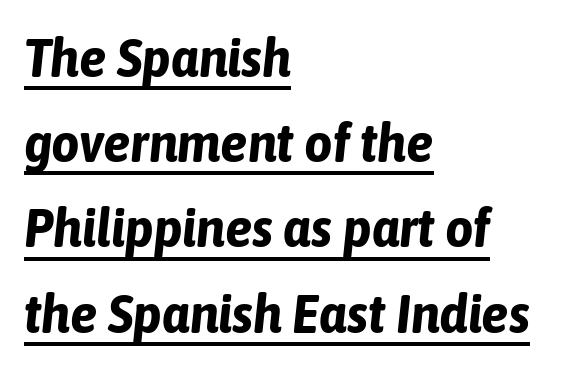
{"italic": "yes", "lean": "right", "slant_degrees": 6, "bold": "yes", "weight": "bold", "width": "condensed", "stroke_contrast": "low", "x_height": "medium", "monospaced": "no", "underline": "yes", "align": "left", "line_spacing": "normal", "line_spacing_ratio": 1.55, "letter_spacing": "normal", "letter_spacing_em": 0.0, "glyph_px": 55}
